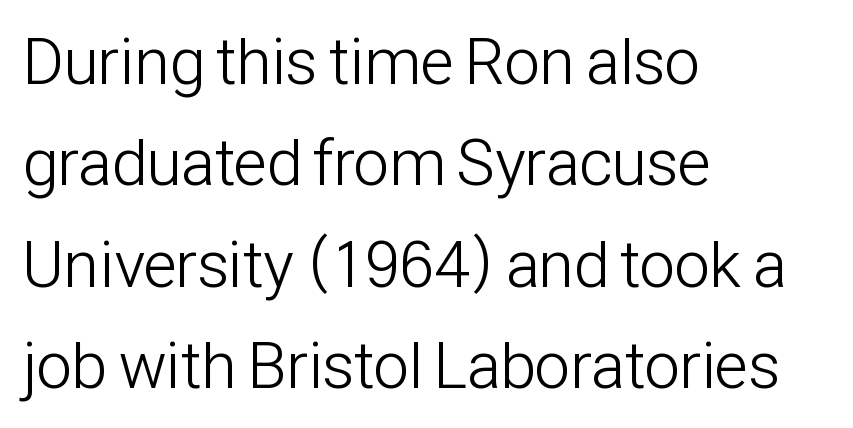
Posture: upright roman. Regular leading. This sample is left-justified, so line endings fall wherever the words run out. Character widths vary here, with narrow letters taking less room than wide ones.
